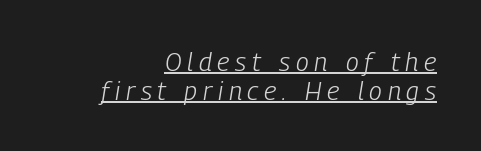
The passage shown stacks its lines with hardly any gap. Someone cranked the tracking dial way up on this one. The rag falls on the left side of this text block. No chunkiness to these letters — they're not bold.
